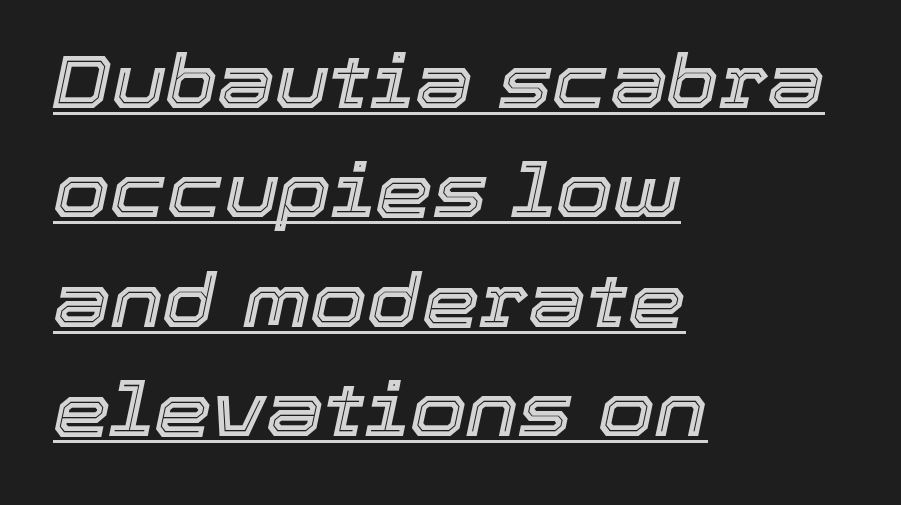
{"italic": "yes", "lean": "right", "slant_degrees": 12, "width": "normal", "x_height": "medium", "monospaced": "no", "underline": "yes", "align": "left", "line_spacing": "normal", "line_spacing_ratio": 1.5, "letter_spacing": "normal", "letter_spacing_em": 0.0, "glyph_px": 73}
